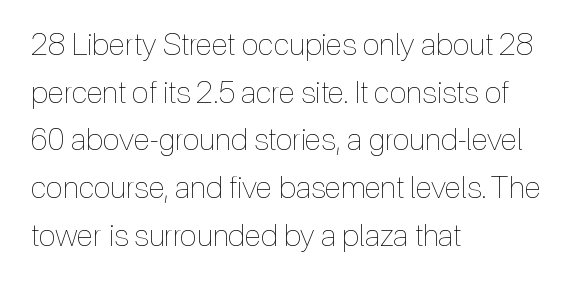
Q: Is the text bold? A: No.
Q: Is the text italic (slanted)? A: No, it is upright.
Q: Is the text underlined? A: No.
Q: How is the paragraph aligned? A: Left-aligned.
Q: Is the spacing between letters normal or unusually wide? A: Normal.
Q: Is the spacing between lines tight, normal or loose? A: Normal.
Q: Width (condensed, normal, or wide)? A: Condensed.
Q: x-height? A: Medium.
Q: Monospaced? A: No.
